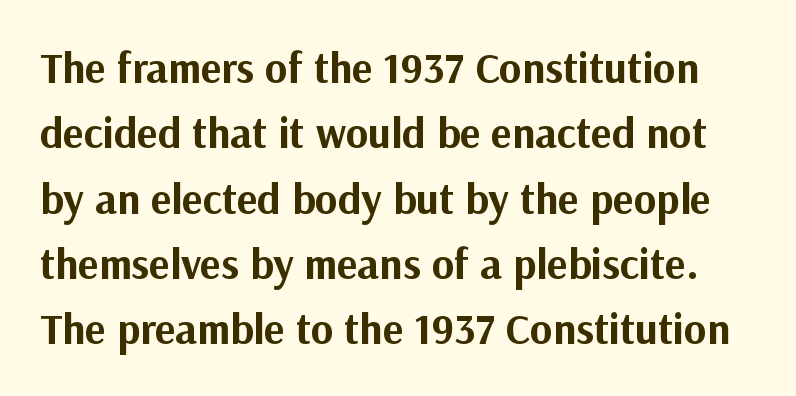
The image shows 43 px bold sans-serif type, upright; set normal line spacing (1.52x), normal letter spacing, not underlined; medium stroke contrast and a medium x-height.
